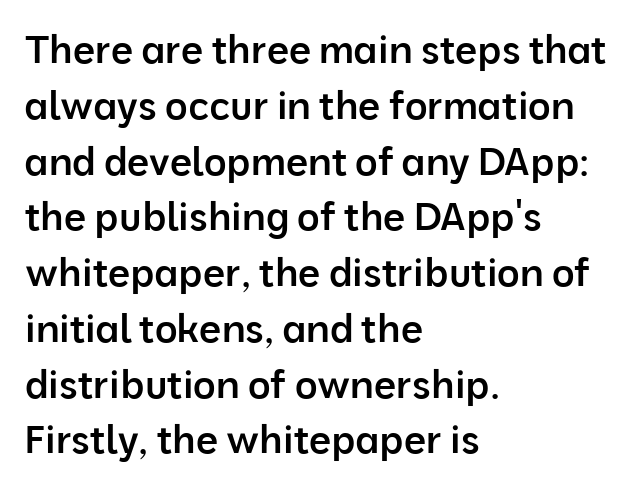
The face used here is rendered with its standard letterfit. This sample has the flowing, uneven cadence of proportional lettering. The letters are semibold — heavier than regular but short of a full bold. Honestly, the row spacing looks completely unremarkable.
